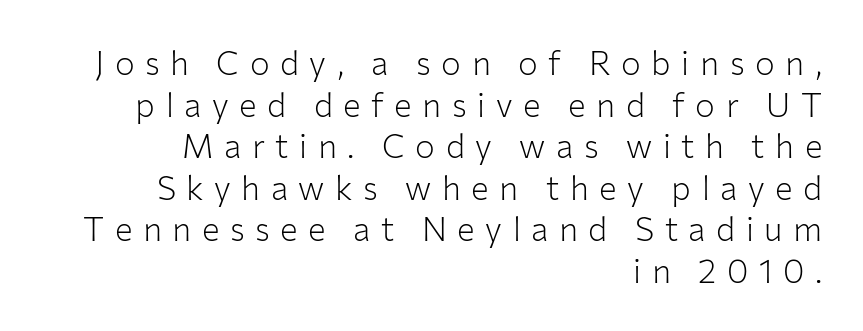
The image shows 33 px light sans-serif type, upright; set right-aligned, normal line spacing (1.26x), unusually wide letter spacing (+0.32 em), not underlined; low stroke contrast and a medium x-height.
